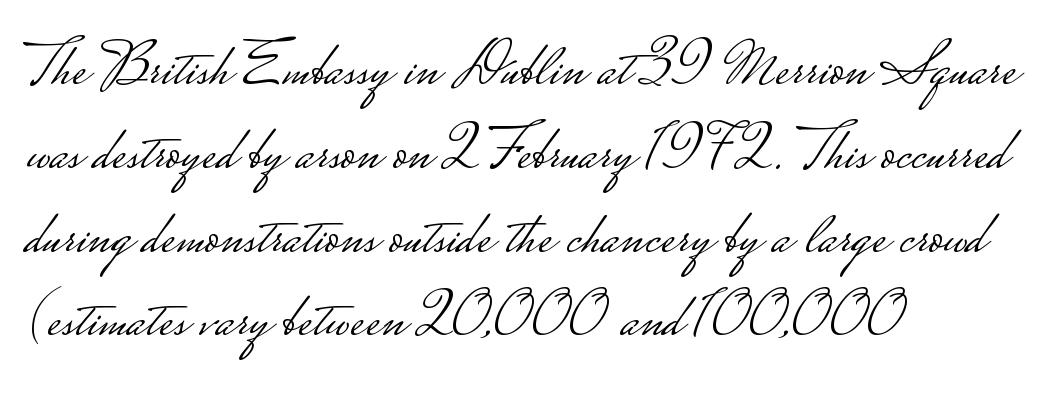
No letter is thick-stroked: the sample isn't bold. The glyphs in this specimen are sans serif. Successive baselines arrive at the customary interval. Compared with a centered layout, this one pins lines to the left instead. Nothing unusual about the tracking: characters are spaced as the font intends.
